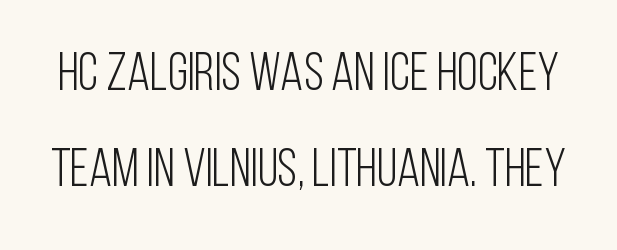
{"serif": "no", "italic": "no", "bold": "no", "weight": "light", "width": "condensed", "stroke_contrast": "low", "x_height": "large", "monospaced": "no", "underline": "no", "line_spacing_ratio": 1.81, "letter_spacing": "normal", "letter_spacing_em": 0.0, "glyph_px": 53}
